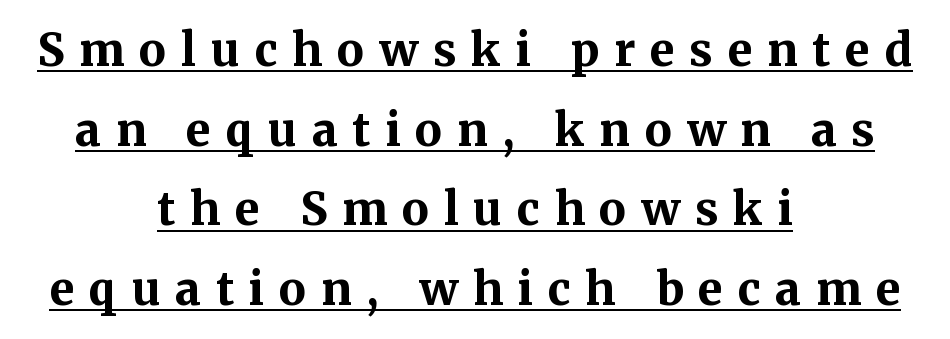
Q: Is the text bold? A: Yes.
Q: Is the text italic (slanted)? A: No, it is upright.
Q: Is the typeface a serif or a sans-serif typeface? A: Serif.
Q: Is the text underlined? A: Yes.
Q: How is the paragraph aligned? A: Centered.
Q: Is the spacing between letters normal or unusually wide? A: Unusually wide.
Q: Width (condensed, normal, or wide)? A: Normal.
Q: Stroke contrast? A: Medium.
Q: x-height? A: Medium.
Q: Monospaced? A: No.
